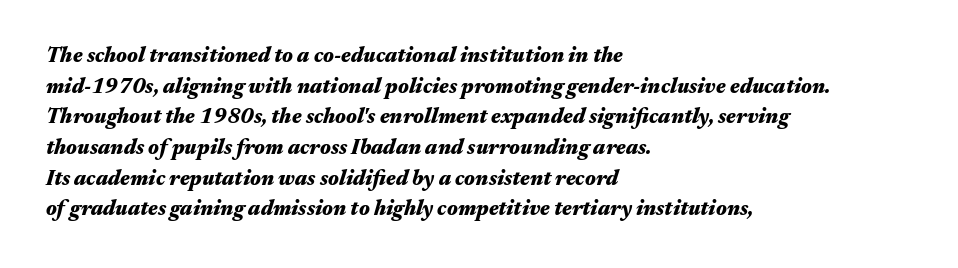
Q: Is the text bold? A: Yes.
Q: Is the text italic (slanted)? A: Yes, it leans right by about 17 degrees.
Q: Is the text underlined? A: No.
Q: How is the paragraph aligned? A: Left-aligned.
Q: Is the spacing between letters normal or unusually wide? A: Normal.
Q: Is the spacing between lines tight, normal or loose? A: Normal.
